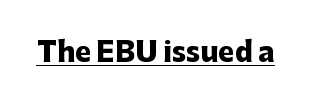
The letters stand straight up with perfectly vertical stems. Between one letter and the next there's only the usual sliver of space. Underlining? Definitely there. Strokes here are thick enough to call this a true bold.
